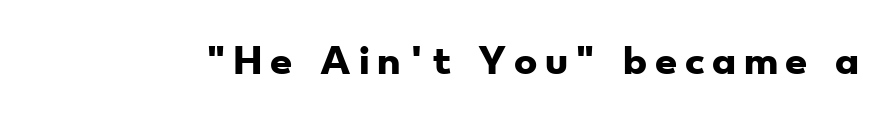
Lines of text with bare space underneath. Heft: maximum for text — a bold. Display-style spreading of the glyphs; the letterfit is very open. Are there feet on the stems? There aren't — it's a sans.
